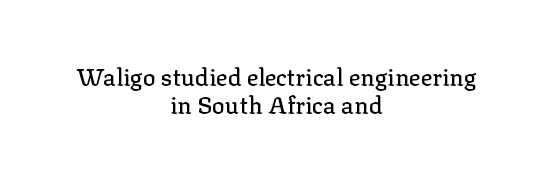
The strip under each line holds only bare page. These lines are centered, leaving both edges ragged. The face used here is rendered with its standard letterfit. No italicization has been applied; the sample stays upright.
